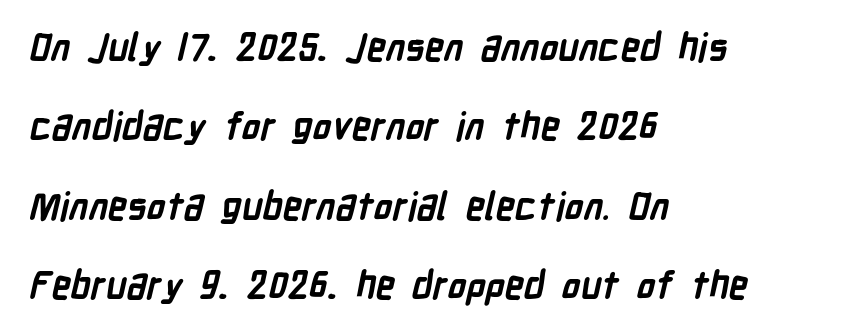
The image shows 38 px semibold, condensed sans-serif type; set left-aligned, loose line spacing (2.09x), normal letter spacing, not underlined; low stroke contrast and a medium x-height.
